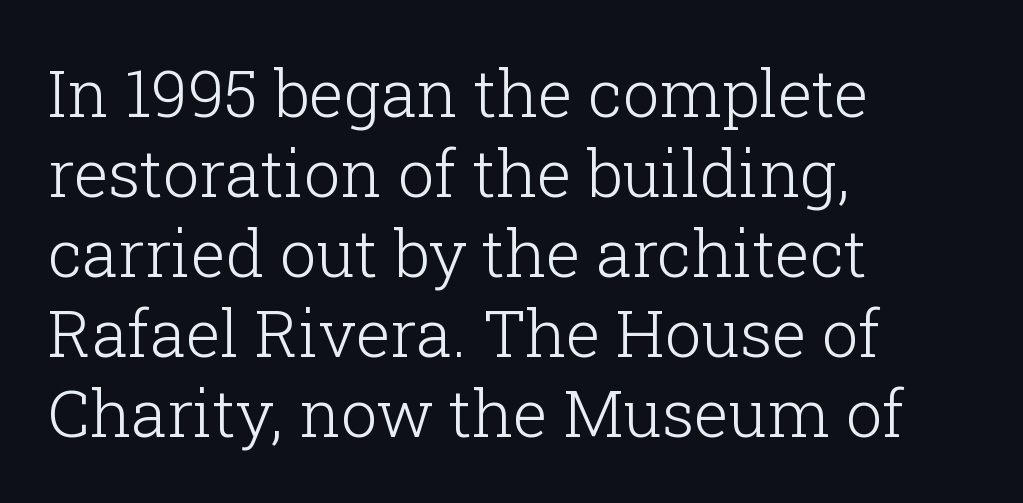
Q: Is the text bold? A: No.
Q: Is the text italic (slanted)? A: No, it is upright.
Q: Is the typeface a serif or a sans-serif typeface? A: Serif.
Q: Is the text underlined? A: No.
Q: How is the paragraph aligned? A: Left-aligned.
Q: Is the spacing between letters normal or unusually wide? A: Normal.
Q: Width (condensed, normal, or wide)? A: Normal.
Q: Stroke contrast? A: Low.
Q: x-height? A: Medium.
Q: Monospaced? A: No.
